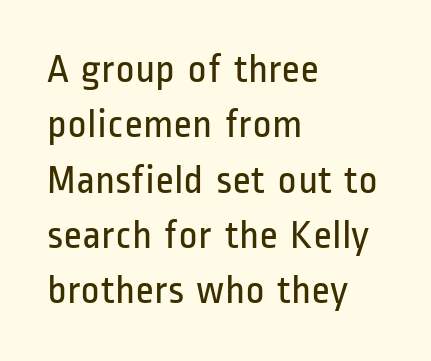
{"serif": "no", "italic": "no", "bold": "no", "weight": "regular", "width": "condensed", "stroke_contrast": "low", "x_height": "medium", "monospaced": "no", "underline": "no", "align": "left", "line_spacing": "normal", "line_spacing_ratio": 1.35, "letter_spacing": "normal", "letter_spacing_em": 0.0, "glyph_px": 41}
